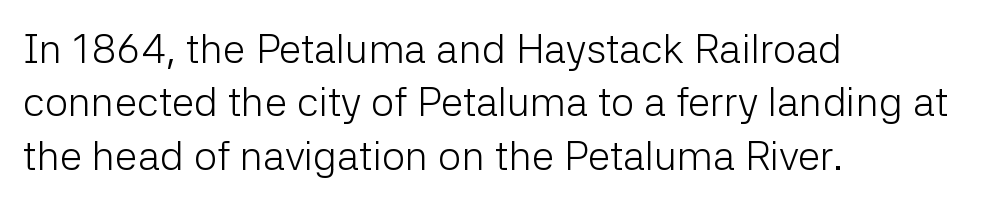
{"serif": "no", "italic": "no", "bold": "no", "weight": "light", "width": "normal", "stroke_contrast": "low", "x_height": "medium", "monospaced": "no", "underline": "no", "align": "left", "line_spacing": "normal", "line_spacing_ratio": 1.3, "letter_spacing": "normal", "letter_spacing_em": 0.0, "glyph_px": 41}
